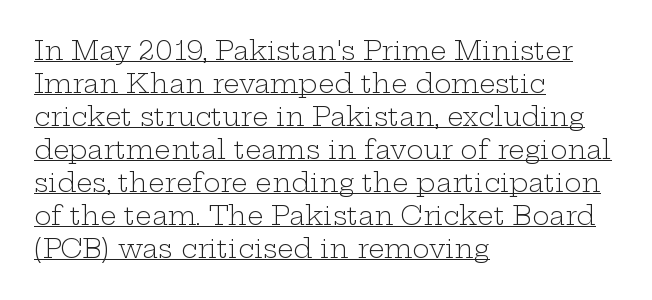
Q: Is the text bold? A: No.
Q: Is the text italic (slanted)? A: No, it is upright.
Q: Is the text underlined? A: Yes.
Q: How is the paragraph aligned? A: Left-aligned.
Q: Is the spacing between letters normal or unusually wide? A: Normal.
Q: Is the spacing between lines tight, normal or loose? A: Normal.
